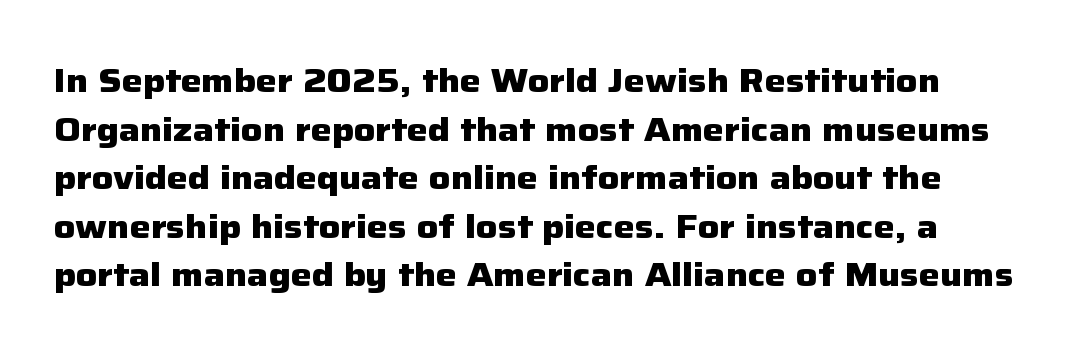
Reading down the column, the eye jumps a familiar distance to each next line. Varying glyph widths throughout — classic text-font behaviour. Plain, unruled lines of type. This is the regular roman posture of the typeface. Bold? Absolutely — the strokes are thick and heavy. Each word holds together tightly as a unit, with standard inter-letter gaps.
